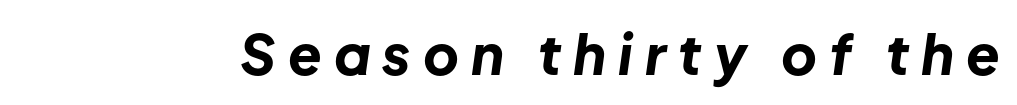
Descender tails drop into unmarked territory. The rendering uses natural spacing where letterforms have individual widths. Between one letter and the next there's a generous, obvious gap. This sample uses an oblique cut, with every glyph tilted off the vertical.
